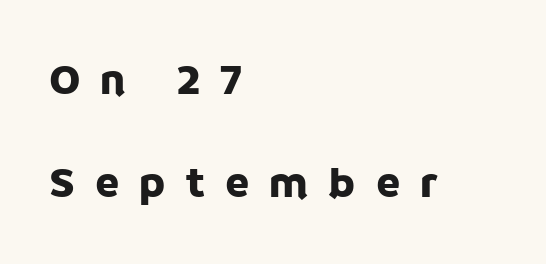
The image shows 44 px sans-serif type, upright; set left-aligned, loose line spacing (2.35x), unusually wide letter spacing (+0.45 em), not underlined; low stroke contrast and a large x-height.
